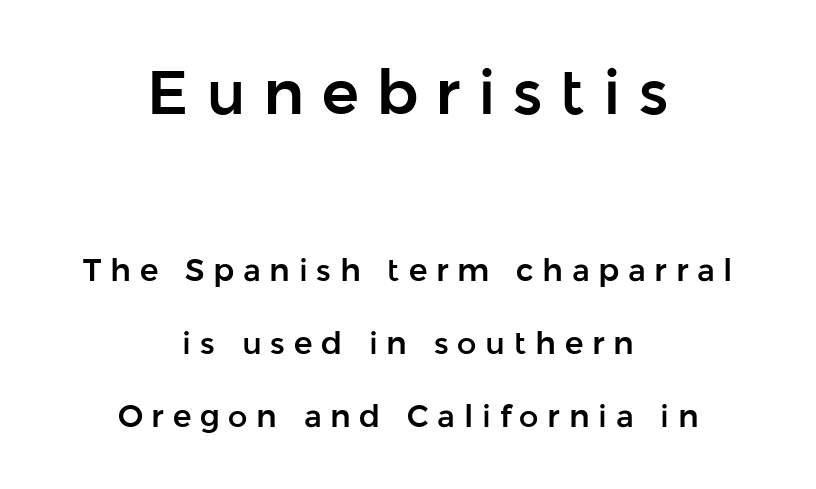
Q: Is the text italic (slanted)? A: No, it is upright.
Q: Is the typeface a serif or a sans-serif typeface? A: Sans-serif.
Q: Is the text underlined? A: No.
Q: How is the paragraph aligned? A: Centered.
Q: Is the spacing between letters normal or unusually wide? A: Unusually wide.
Q: Is the spacing between lines tight, normal or loose? A: Loose.
Q: Which block of text is set in a larger size, the first (top) or the second (bottom)? A: The first (top) one.
Q: Width (condensed, normal, or wide)? A: Normal.
Q: Stroke contrast? A: Low.
Q: x-height? A: Medium.
Q: Monospaced? A: No.
